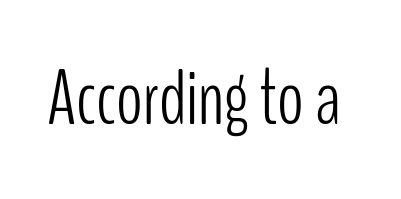
{"serif": "no", "italic": "no", "bold": "no", "weight": "light", "width": "condensed", "stroke_contrast": "low", "x_height": "medium", "monospaced": "no", "underline": "no", "letter_spacing": "normal", "letter_spacing_em": 0.0, "glyph_px": 78}
